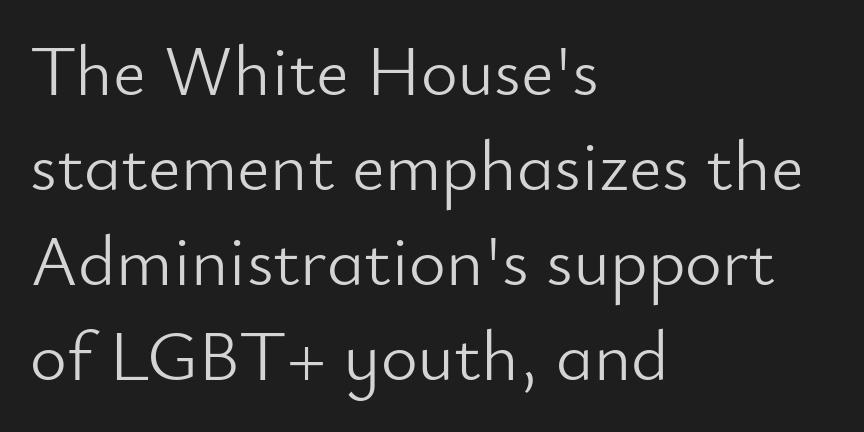
Does the type have serifs? No, each stem ends abruptly. Letter spacing: default. You could not count columns in this text — the font is proportionally spaced. Summary of weight: not heavy and not bold.
